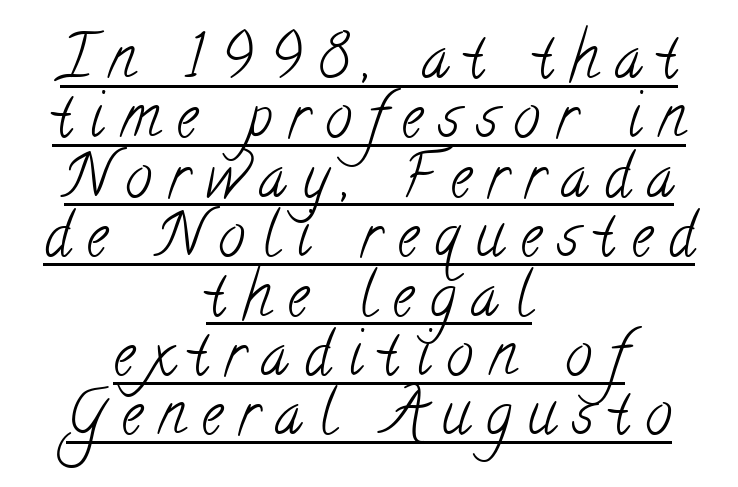
The image shows 60 px light, condensed type; set centered, tight line spacing (0.99x), unusually wide letter spacing (+0.27 em), underlined; low stroke contrast and a small x-height.
